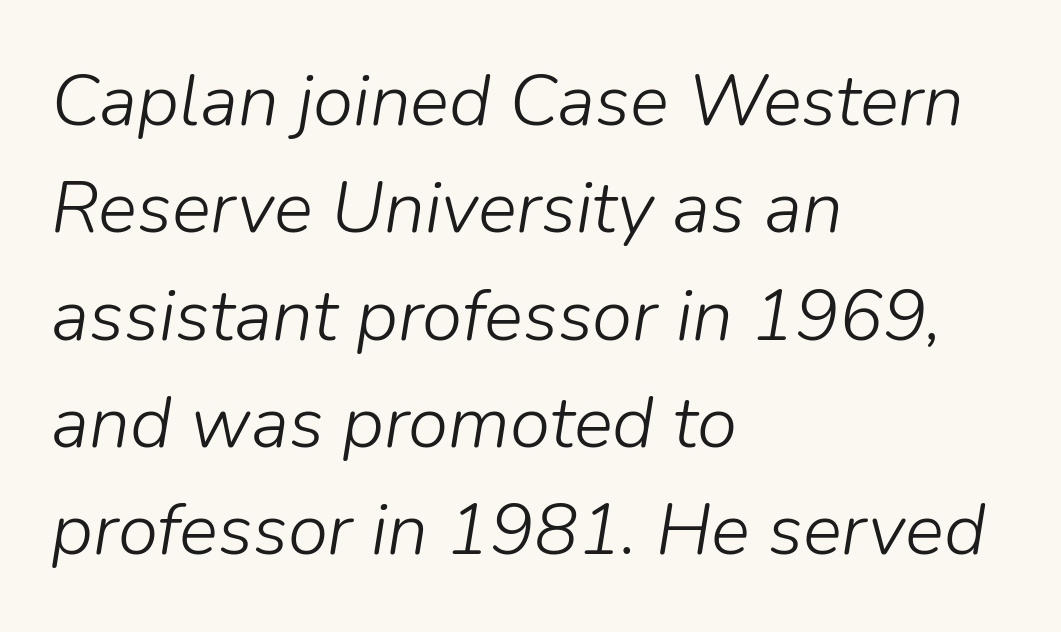
{"italic": "yes", "lean": "right", "slant_degrees": 9, "bold": "no", "weight": "light", "width": "normal", "stroke_contrast": "low", "x_height": "medium", "monospaced": "no", "underline": "no", "align": "left", "line_spacing": "normal", "line_spacing_ratio": 1.47, "letter_spacing": "normal", "letter_spacing_em": 0.0, "glyph_px": 73}
